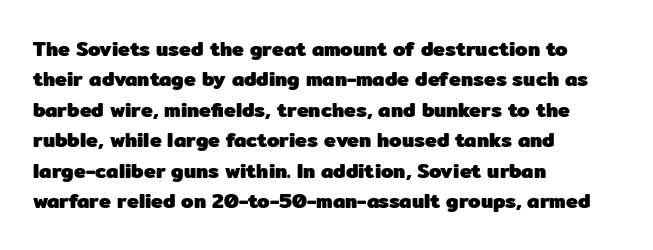
Q: Is the text bold? A: Yes.
Q: Is the text italic (slanted)? A: No, it is upright.
Q: Is the text underlined? A: No.
Q: How is the paragraph aligned? A: Left-aligned.
Q: Is the spacing between letters normal or unusually wide? A: Normal.
Q: Is the spacing between lines tight, normal or loose? A: Normal.
